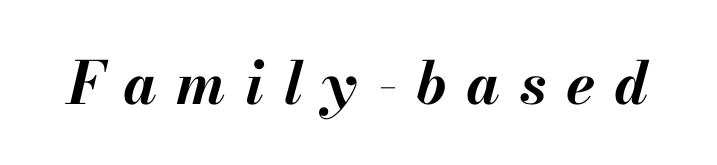
The image shows 59 px bold type, italic (leaning right); set unusually wide letter spacing (+0.33 em), not underlined; medium stroke contrast and a small x-height.
